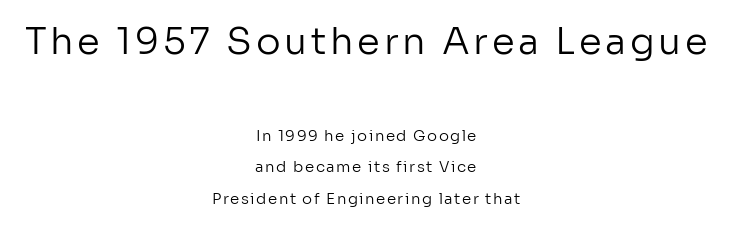
The image shows 37 px regular-weight sans-serif type, upright; set centered, loose line spacing (2.11x), not underlined; the first (top) block is 2.47x larger; low stroke contrast and a medium x-height.
